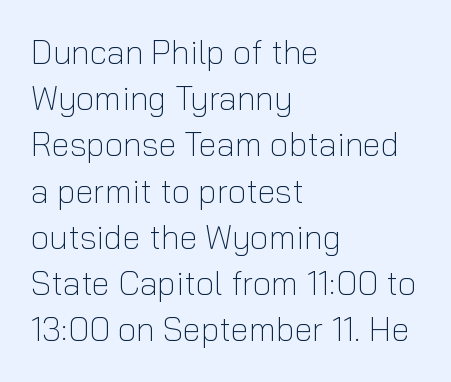
Q: Is the text bold? A: No.
Q: Is the text italic (slanted)? A: No, it is upright.
Q: Is the typeface a serif or a sans-serif typeface? A: Sans-serif.
Q: Is the text underlined? A: No.
Q: How is the paragraph aligned? A: Left-aligned.
Q: Is the spacing between letters normal or unusually wide? A: Normal.
Q: Is the spacing between lines tight, normal or loose? A: Normal.
Q: Width (condensed, normal, or wide)? A: Normal.
Q: Stroke contrast? A: Low.
Q: x-height? A: Medium.
Q: Monospaced? A: No.
